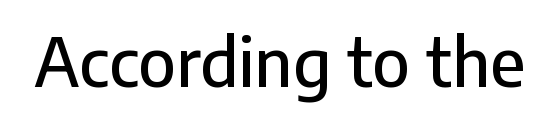
Q: Is the text italic (slanted)? A: No, it is upright.
Q: Is the typeface a serif or a sans-serif typeface? A: Sans-serif.
Q: Is the text underlined? A: No.
Q: Is the spacing between letters normal or unusually wide? A: Normal.
Q: Width (condensed, normal, or wide)? A: Normal.
Q: Stroke contrast? A: Low.
Q: x-height? A: Medium.
Q: Monospaced? A: No.
